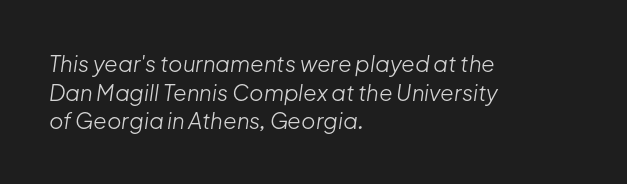
Q: Is the text bold? A: No.
Q: Is the text italic (slanted)? A: Yes, it leans right by about 8 degrees.
Q: Is the text underlined? A: No.
Q: How is the paragraph aligned? A: Left-aligned.
Q: Is the spacing between letters normal or unusually wide? A: Normal.
Q: Is the spacing between lines tight, normal or loose? A: Normal.
